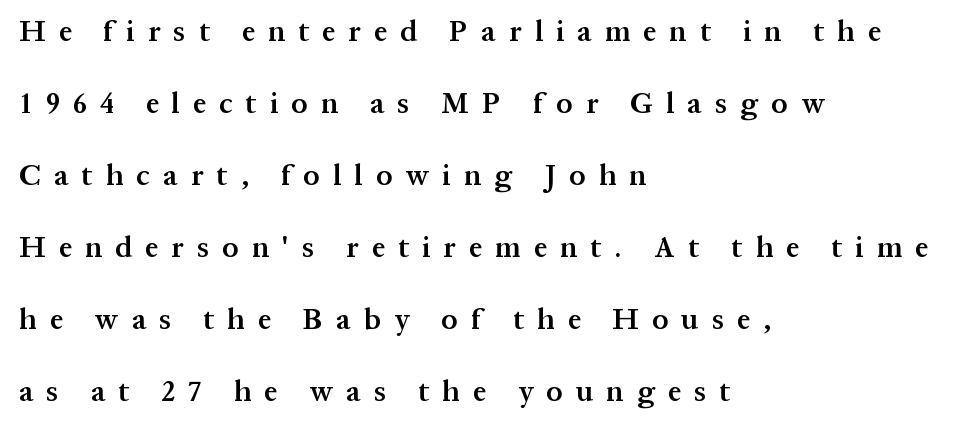
The image shows 29 px semibold serif type, upright; set left-aligned, loose line spacing (2.48x), unusually wide letter spacing (+0.46 em), not underlined; medium stroke contrast and a medium x-height.
